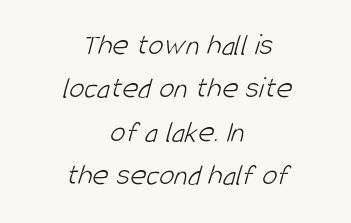
Q: Is the text bold? A: No.
Q: Is the typeface a serif or a sans-serif typeface? A: Sans-serif.
Q: Is the text underlined? A: No.
Q: How is the paragraph aligned? A: Centered.
Q: Is the spacing between letters normal or unusually wide? A: Normal.
Q: Is the spacing between lines tight, normal or loose? A: Normal.
Q: Width (condensed, normal, or wide)? A: Condensed.
Q: Stroke contrast? A: Low.
Q: x-height? A: Large.
Q: Monospaced? A: No.
